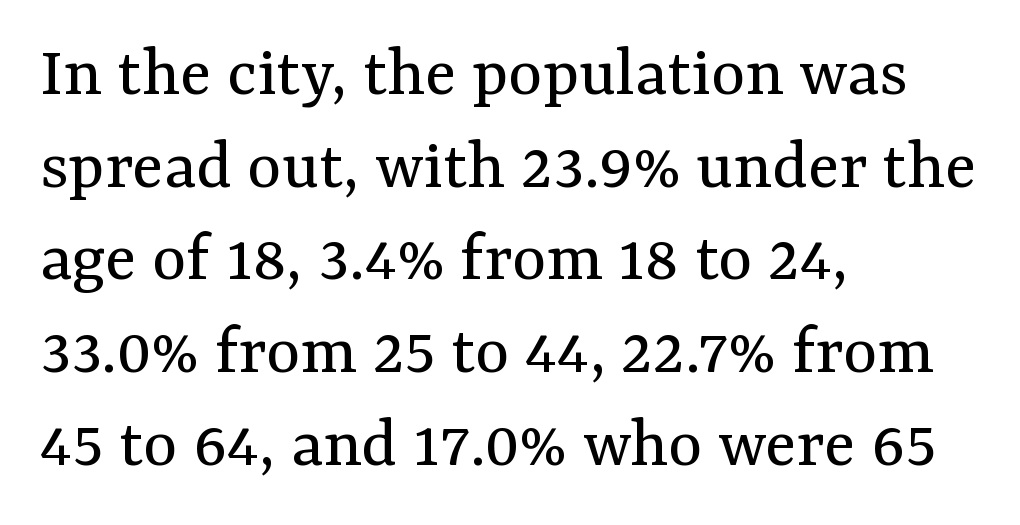
Q: Is the text bold? A: No.
Q: Is the text italic (slanted)? A: No, it is upright.
Q: Is the typeface a serif or a sans-serif typeface? A: Serif.
Q: Is the text underlined? A: No.
Q: How is the paragraph aligned? A: Left-aligned.
Q: Is the spacing between letters normal or unusually wide? A: Normal.
Q: Is the spacing between lines tight, normal or loose? A: Normal.
Q: Width (condensed, normal, or wide)? A: Normal.
Q: Stroke contrast? A: Medium.
Q: x-height? A: Medium.
Q: Monospaced? A: No.
